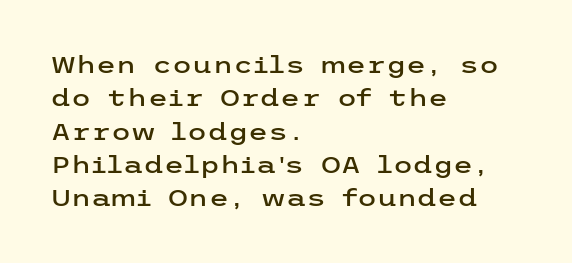
The rendering uses a moderate line-height, typical for paragraphs. These lines were composed using upright roman letters. The gaps between neighbouring characters are ordinary and unremarkable. Has an underline been added? It has not. Line starts are locked; line ends wander.
